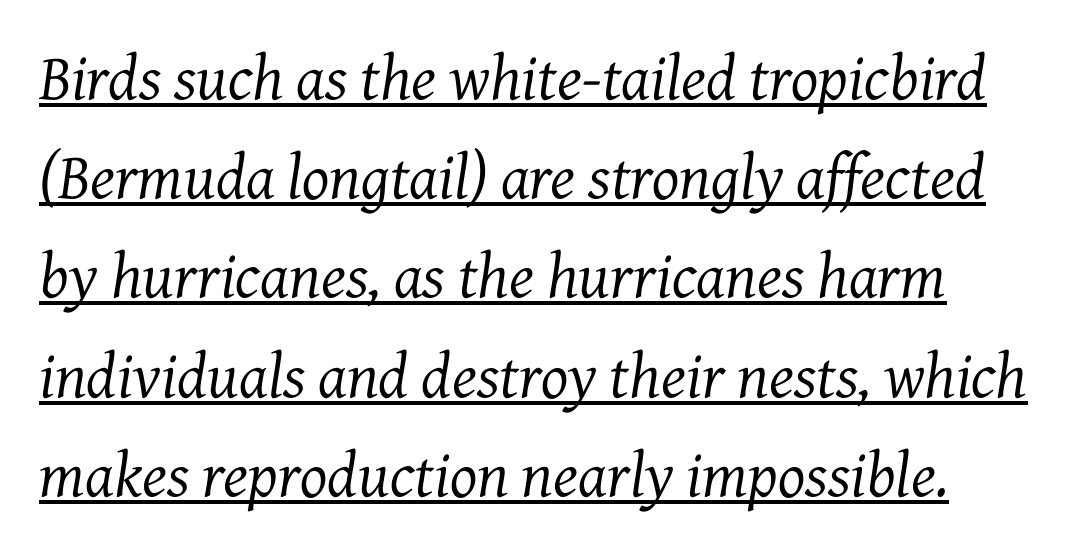
Q: Is the text bold? A: No.
Q: Is the text italic (slanted)? A: Yes, it leans right by about 7 degrees.
Q: Is the typeface a serif or a sans-serif typeface? A: Serif.
Q: Is the text underlined? A: Yes.
Q: Is the spacing between letters normal or unusually wide? A: Normal.
Q: Is the spacing between lines tight, normal or loose? A: Normal.
Q: Width (condensed, normal, or wide)? A: Normal.
Q: Stroke contrast? A: Medium.
Q: x-height? A: Medium.
Q: Monospaced? A: No.
